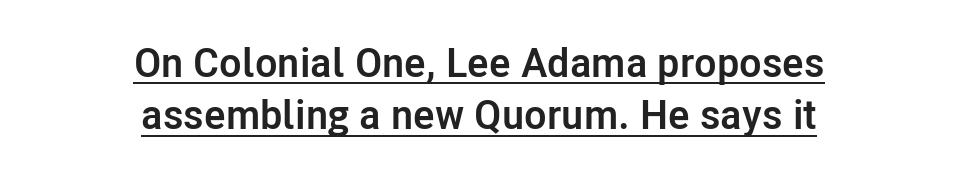
The image shows 41 px semibold sans-serif type, upright; set centered, normal line spacing (1.28x), normal letter spacing, underlined; low stroke contrast and a medium x-height.
